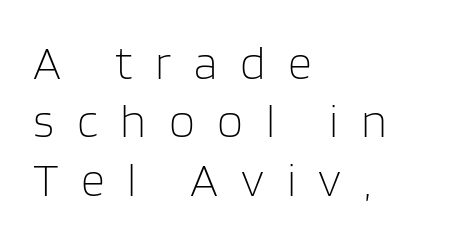
{"serif": "no", "italic": "no", "bold": "no", "weight": "light", "width": "normal", "stroke_contrast": "low", "x_height": "large", "monospaced": "no", "underline": "no", "align": "left", "line_spacing_ratio": 1.24, "letter_spacing": "wide", "letter_spacing_em": 0.48, "glyph_px": 47}
